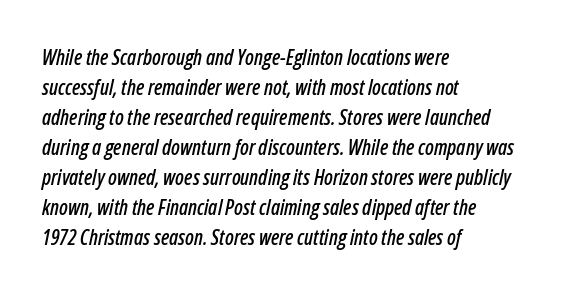
{"italic": "yes", "lean": "right", "slant_degrees": 12, "underline": "no", "align": "left", "line_spacing": "normal", "line_spacing_ratio": 1.43, "letter_spacing": "normal", "letter_spacing_em": 0.0, "glyph_px": 21}
